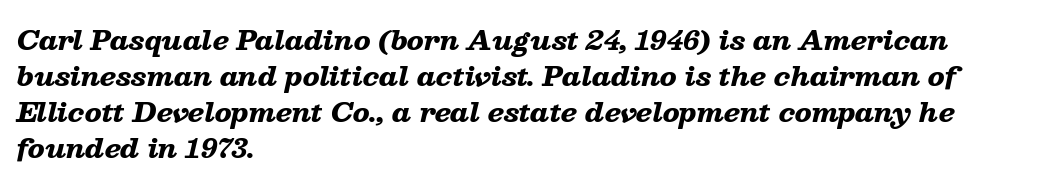
Vertical spacing — default. Line beginnings align vertically; line endings do not. Letter spacing: default. Lines of text with bare space underneath.
